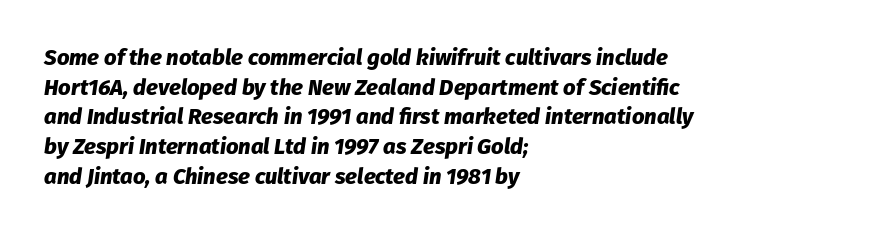
Quick note: underline off. A student would call this left alignment; a typographer would say flush left, rag right. The specimen reads as italic at a glance. The gaps between neighbouring characters are ordinary and unremarkable.
